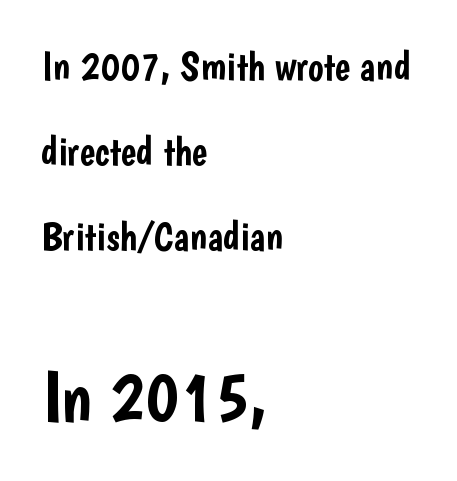
{"serif": "no", "italic": "no", "width": "condensed", "stroke_contrast": "low", "x_height": "medium", "monospaced": "no", "underline": "no", "align": "left", "line_spacing": "loose", "line_spacing_ratio": 2.07, "letter_spacing": "normal", "letter_spacing_em": 0.0, "larger_block": "second", "size_ratio": 1.76, "glyph_px": 72}
